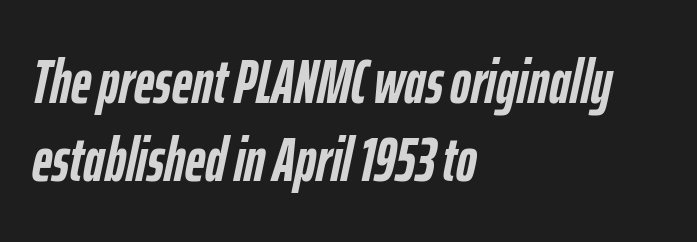
Q: Is the text bold? A: Yes.
Q: Is the text italic (slanted)? A: Yes, it leans right by about 12 degrees.
Q: Is the text underlined? A: No.
Q: How is the paragraph aligned? A: Left-aligned.
Q: Is the spacing between letters normal or unusually wide? A: Normal.
Q: Is the spacing between lines tight, normal or loose? A: Normal.
Q: Width (condensed, normal, or wide)? A: Condensed.
Q: Stroke contrast? A: Low.
Q: x-height? A: Medium.
Q: Monospaced? A: No.
